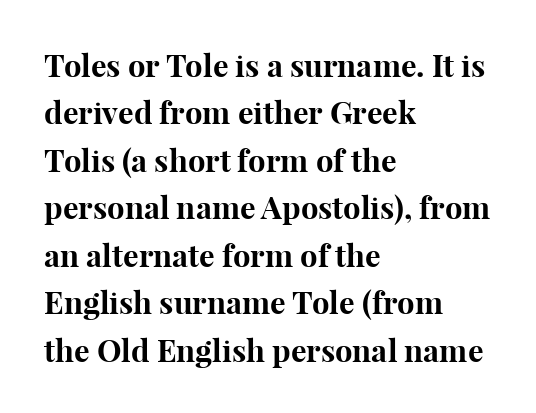
The image shows 31 px bold serif type, upright; set left-aligned, normal line spacing (1.53x), normal letter spacing, not underlined; high stroke contrast and a medium x-height.
